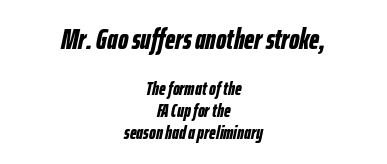
The image shows 29 px bold, condensed type, italic (leaning right); set centered, line spacing 1.16x, normal letter spacing, not underlined; the first (top) block is 1.53x larger; low stroke contrast and a medium x-height.
